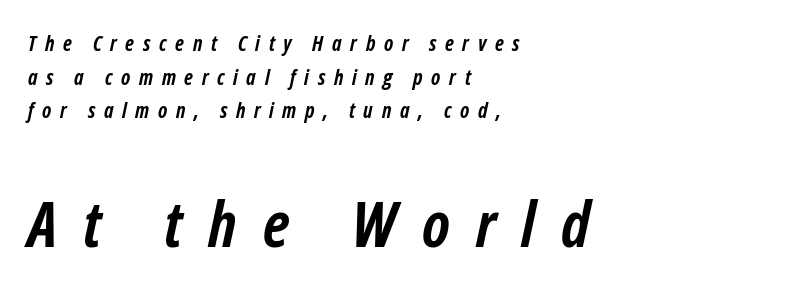
If you drew a line through each stem, it would be angled. Compared with typical paragraphs, the rows here are spaced about the same. The characters look thick and weighty, a clear bold. Is the lower block the larger one? Yes — the lower block carries the bigger type.
